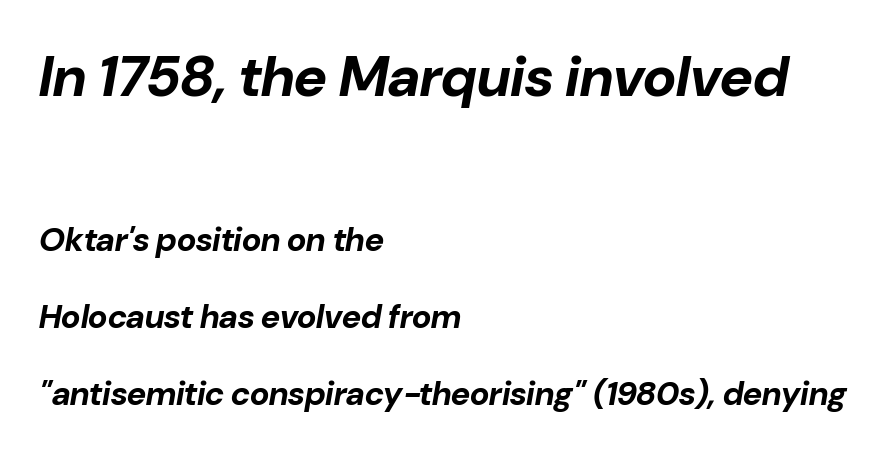
The image shows 57 px bold type, italic (leaning right); set left-aligned, loose line spacing (2.34x), normal letter spacing, not underlined; the first (top) block is 1.73x larger; low stroke contrast and a medium x-height.
